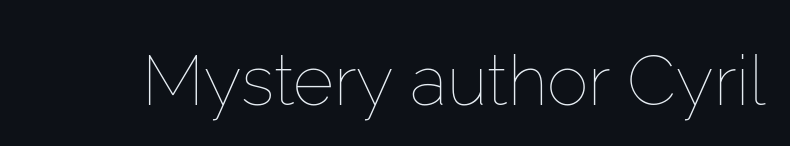
The image shows 70 px thin type, upright; set normal letter spacing, not underlined; low stroke contrast and a medium x-height.
